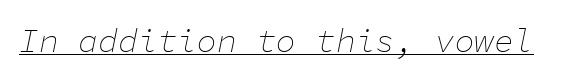
Q: Is the text bold? A: No.
Q: Is the text italic (slanted)? A: Yes, it leans right by about 11 degrees.
Q: Is the text underlined? A: Yes.
Q: Is the spacing between letters normal or unusually wide? A: Normal.
Q: Width (condensed, normal, or wide)? A: Normal.
Q: Stroke contrast? A: Low.
Q: x-height? A: Medium.
Q: Monospaced? A: Yes.
